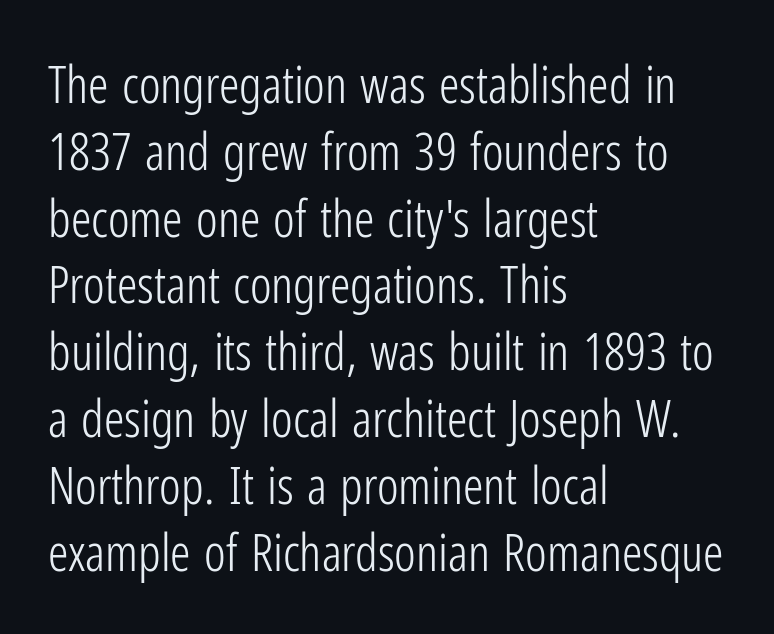
{"serif": "no", "italic": "no", "bold": "no", "weight": "light", "width": "condensed", "stroke_contrast": "low", "x_height": "medium", "monospaced": "no", "underline": "no", "align": "left", "line_spacing": "normal", "line_spacing_ratio": 1.31, "letter_spacing": "normal", "letter_spacing_em": 0.0, "glyph_px": 51}
